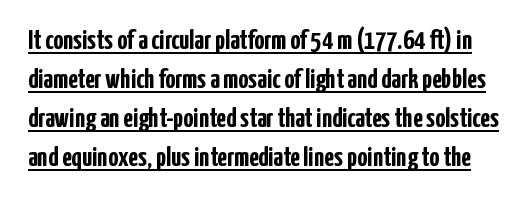
The passage shown is emphatically bold. The specimen includes a rule beneath the text block's lines. Is this a fixed-width face? No — the glyphs have proportional, varying widths. The type sits square on the baseline with zero lean. What stands out about the letter spacing? Nothing — it is the standard amount.
